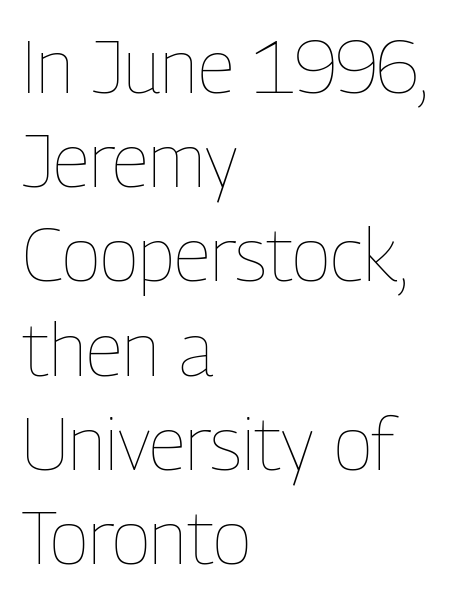
{"italic": "no", "bold": "no", "weight": "thin", "width": "condensed", "stroke_contrast": "low", "x_height": "medium", "monospaced": "no", "underline": "no", "align": "left", "line_spacing": "normal", "line_spacing_ratio": 1.29, "letter_spacing": "normal", "letter_spacing_em": 0.0, "glyph_px": 73}
